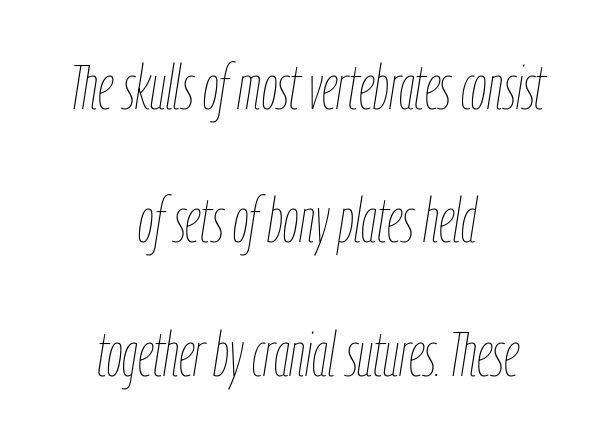
There's an unmistakable incline to the writing here. Typeset on center — no edge is straight. Honestly, there is no underline to notice here at all. The letters look calm and open, with moderate or lighter stems.
